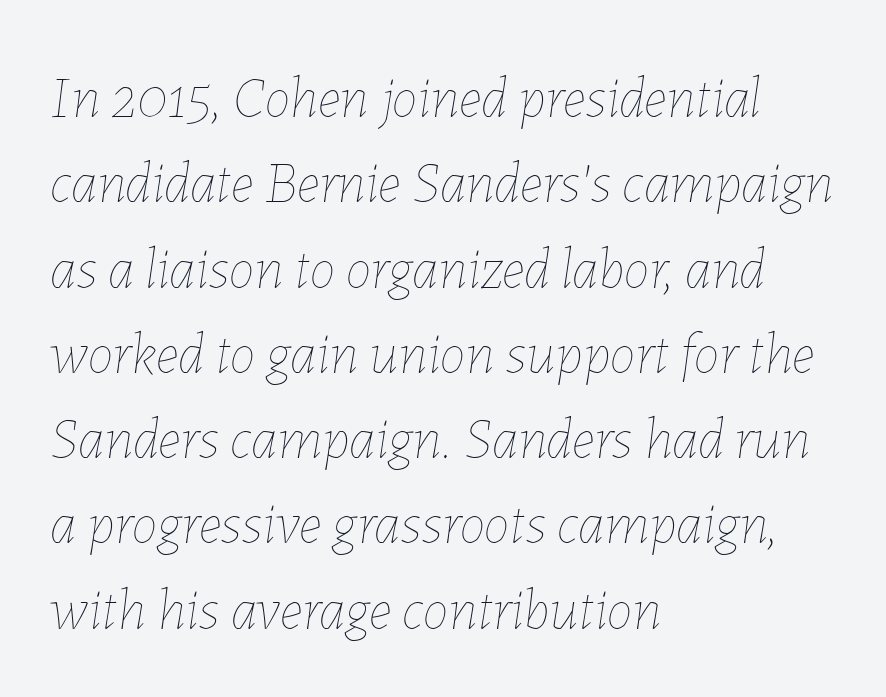
The image shows 58 px thin type, italic (leaning right); set left-aligned, normal line spacing (1.47x), normal letter spacing, not underlined; low stroke contrast and a medium x-height.
